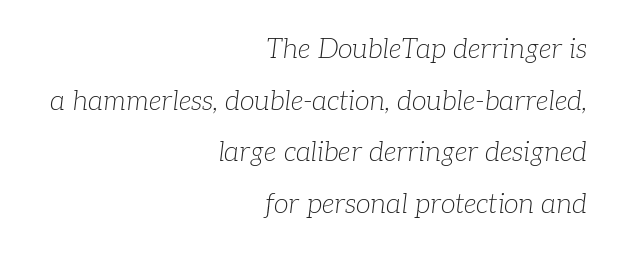
The image shows 27 px text type, italic (leaning right); set right-aligned, loose line spacing (1.91x), normal letter spacing, not underlined.
